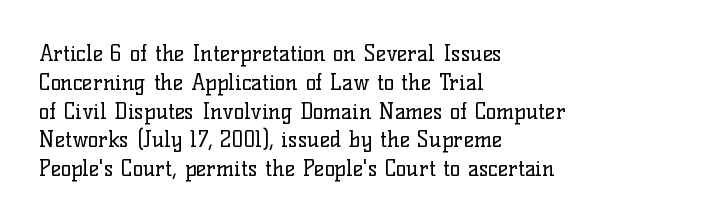
{"italic": "no", "bold": "no", "underline": "no", "align": "left", "line_spacing": "normal", "line_spacing_ratio": 1.31, "letter_spacing": "normal", "letter_spacing_em": 0.0, "glyph_px": 22}
